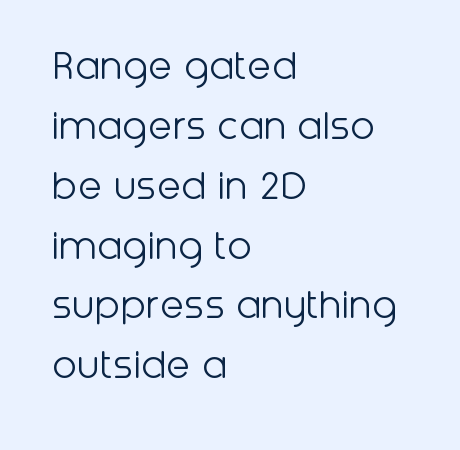
The image shows 45 px light sans-serif type, upright; set left-aligned, normal line spacing (1.33x), normal letter spacing, not underlined; low stroke contrast and a medium x-height.
